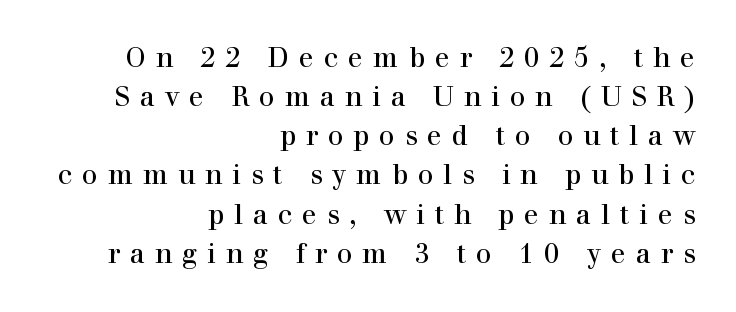
The tracking jumps out immediately: characters are airy and widely separated. Letters rest on an invisible, unmarked baseline. Each line ends at the same right margin while the left side varies. The rows are spaced the way most documents space them. Nothing heavy about these letters — not bold at all. The letters stand upright; this is a roman face.
